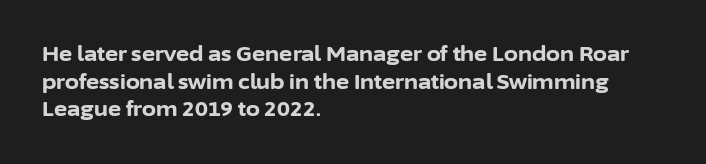
Q: Is the text bold? A: Yes.
Q: Is the text italic (slanted)? A: No, it is upright.
Q: Is the text underlined? A: No.
Q: How is the paragraph aligned? A: Left-aligned.
Q: Is the spacing between letters normal or unusually wide? A: Normal.
Q: Is the spacing between lines tight, normal or loose? A: Normal.
